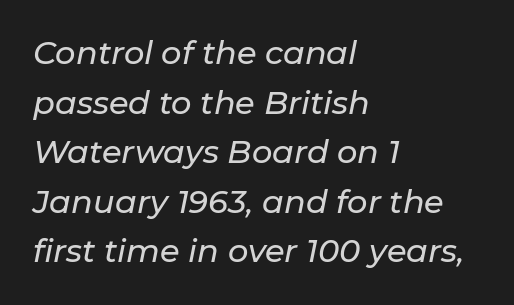
Standard letterfit; no display-style spreading of the glyphs. Successive baselines arrive at the customary interval. Leftover space on each line is placed entirely after the last word. You could not count columns in this text — the font is proportionally spaced. The foot of each line stays bare and open.
